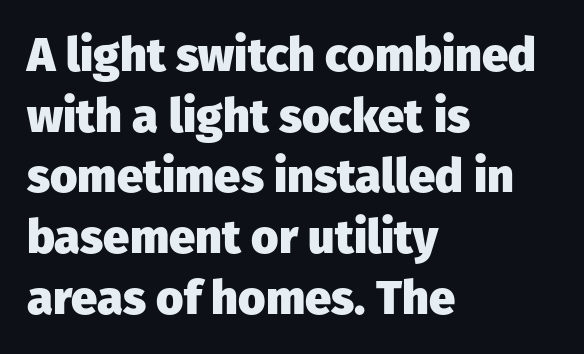
You could call the tracking neutral — neither tight nor loose. The lines are quadded left. Examine the stroke ends and you'll find no serifs. In terms of posture, this sample is upright.
